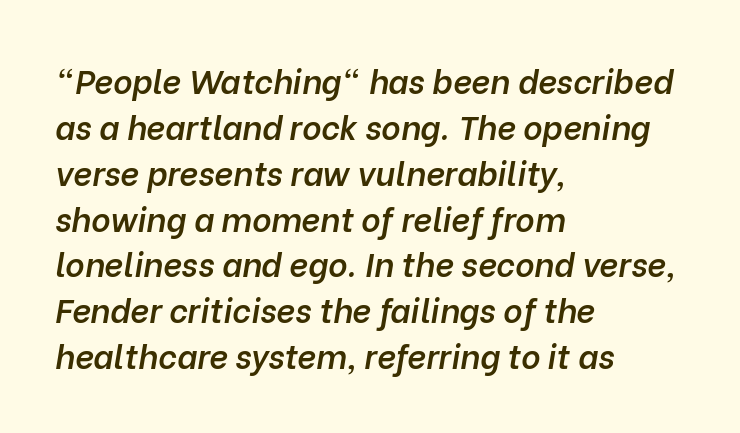
{"italic": "yes", "lean": "right", "slant_degrees": 10, "bold": "semi", "weight": "semibold", "width": "normal", "stroke_contrast": "low", "x_height": "medium", "monospaced": "no", "underline": "no", "align": "left", "line_spacing": "normal", "line_spacing_ratio": 1.39, "letter_spacing": "normal", "letter_spacing_em": 0.0, "glyph_px": 33}
